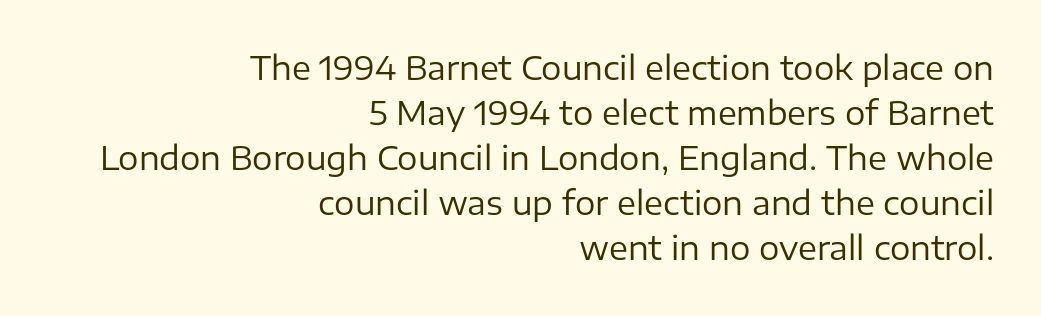
The image shows 32 px regular-weight sans-serif type, upright; set right-aligned, normal line spacing (1.41x), normal letter spacing, not underlined; low stroke contrast and a medium x-height.
